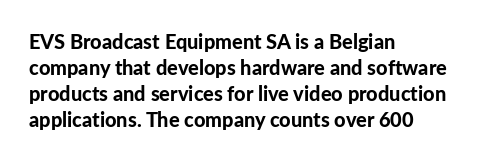
The image shows 20 px bold type, upright; set left-aligned, normal line spacing (1.3x), normal letter spacing, not underlined.
